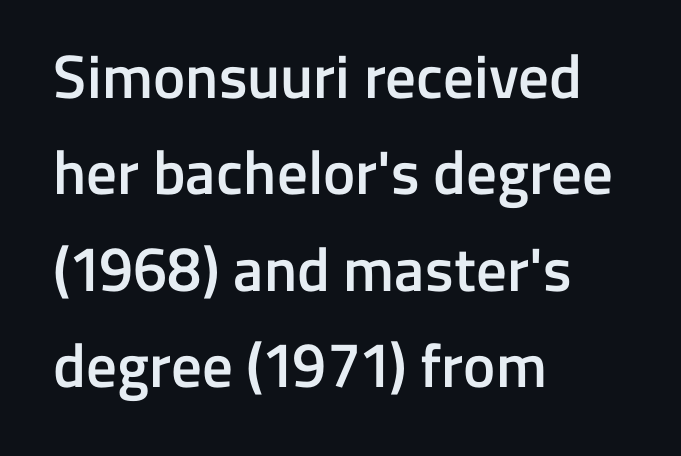
The glyphs are unaccompanied by any horizontal stroke below them. Proportional: the letters do not fall into vertical columns. The face used here is rendered with its standard letterfit. These lines stack with their left ends in a neat column.
